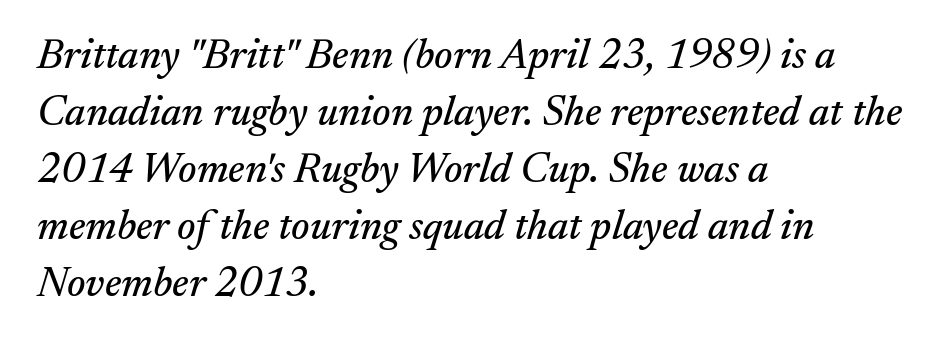
Q: Is the text italic (slanted)? A: Yes, it leans right by about 17 degrees.
Q: Is the typeface a serif or a sans-serif typeface? A: Serif.
Q: Is the text underlined? A: No.
Q: How is the paragraph aligned? A: Left-aligned.
Q: Is the spacing between letters normal or unusually wide? A: Normal.
Q: Is the spacing between lines tight, normal or loose? A: Normal.
Q: Width (condensed, normal, or wide)? A: Normal.
Q: Stroke contrast? A: Medium.
Q: x-height? A: Small.
Q: Monospaced? A: No.
